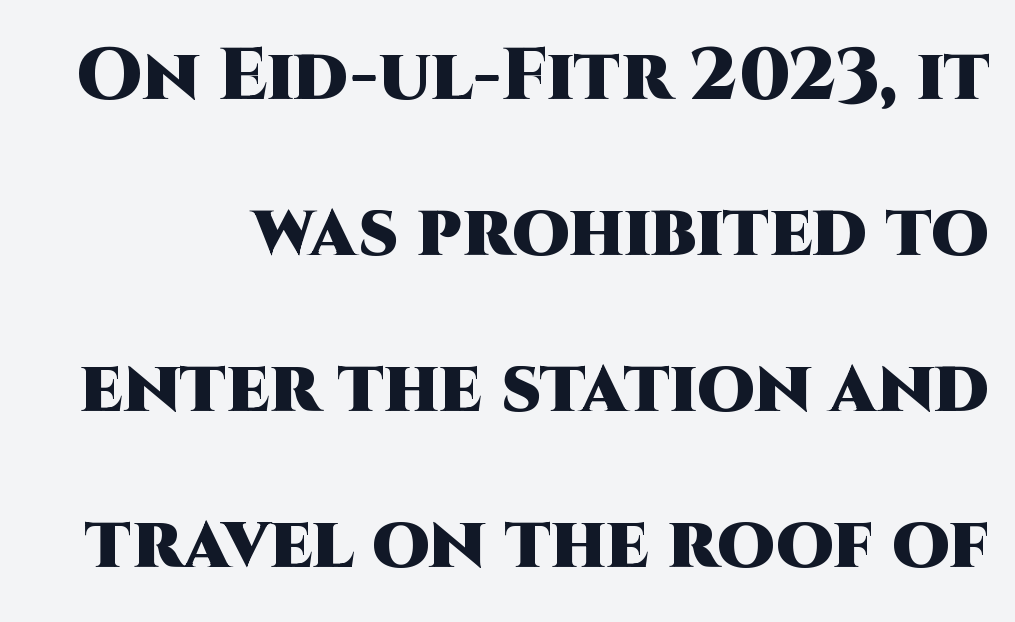
The image shows 74 px heavy sans-serif type, upright; set loose line spacing (2.11x), normal letter spacing, not underlined; high stroke contrast and a large x-height.
